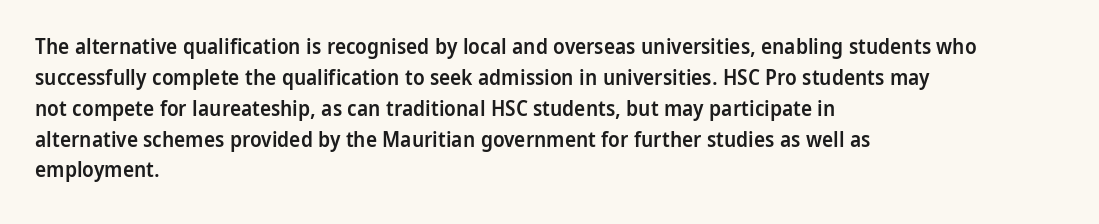
{"italic": "no", "bold": "semi", "underline": "no", "align": "left", "line_spacing": "normal", "line_spacing_ratio": 1.47, "letter_spacing": "normal", "letter_spacing_em": 0.0, "glyph_px": 21}
